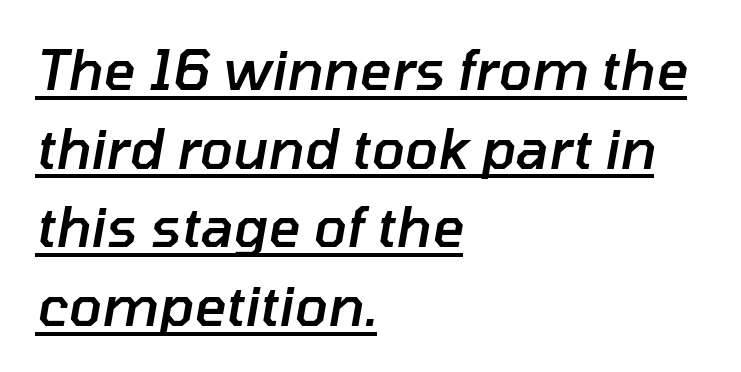
{"italic": "yes", "lean": "right", "slant_degrees": 10, "bold": "semi", "weight": "semibold", "width": "normal", "stroke_contrast": "low", "x_height": "medium", "monospaced": "no", "underline": "yes", "align": "left", "line_spacing": "normal", "line_spacing_ratio": 1.43, "letter_spacing": "normal", "letter_spacing_em": 0.0, "glyph_px": 55}
